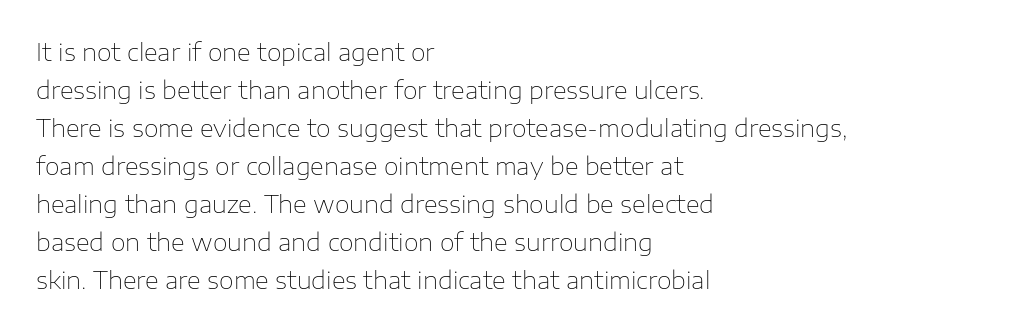
The image shows 24 px text type, upright; set left-aligned, normal line spacing (1.58x), normal letter spacing, not underlined.
